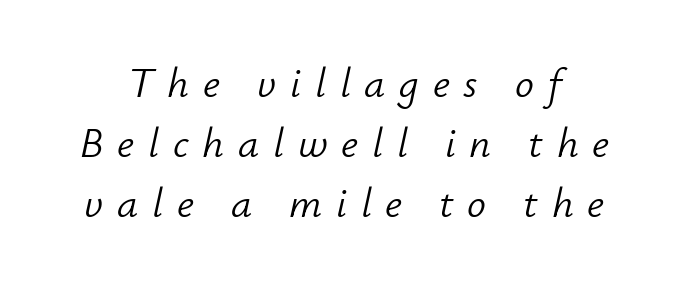
{"italic": "yes", "lean": "right", "slant_degrees": 12, "bold": "no", "weight": "light", "width": "normal", "stroke_contrast": "low", "x_height": "small", "monospaced": "no", "underline": "no", "line_spacing": "normal", "line_spacing_ratio": 1.43, "letter_spacing": "wide", "letter_spacing_em": 0.33, "glyph_px": 42}
